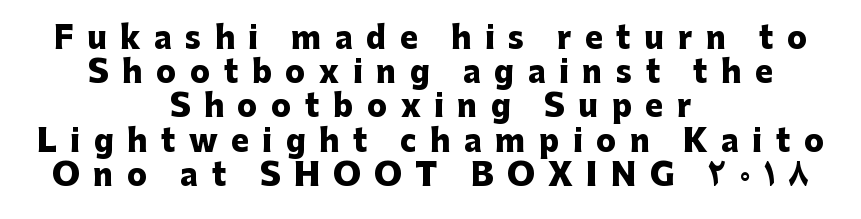
Q: Is the text bold? A: Yes.
Q: Is the text italic (slanted)? A: No, it is upright.
Q: Is the typeface a serif or a sans-serif typeface? A: Sans-serif.
Q: Is the text underlined? A: No.
Q: How is the paragraph aligned? A: Centered.
Q: Is the spacing between letters normal or unusually wide? A: Unusually wide.
Q: Is the spacing between lines tight, normal or loose? A: Tight.
Q: Width (condensed, normal, or wide)? A: Normal.
Q: Stroke contrast? A: Low.
Q: x-height? A: Medium.
Q: Monospaced? A: No.
